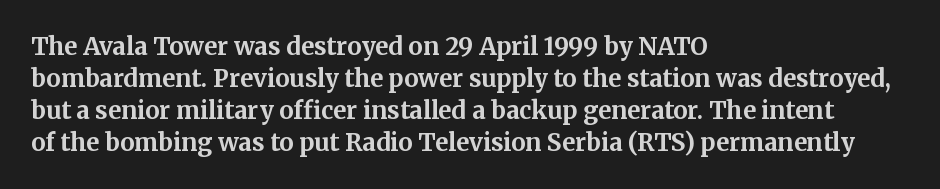
The image shows 24 px bold type, upright; set left-aligned, normal line spacing (1.33x), normal letter spacing, not underlined.
